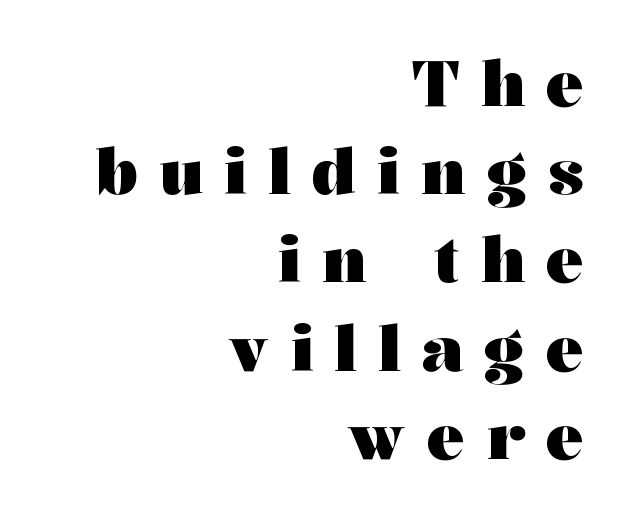
This sample has the flowing, uneven cadence of proportional lettering. Glyph-to-glyph distance is far greater than everyday printed text. Typeset ragged left — the right edge is the straight one. The rendering uses a bold face; every stroke is thick and dark. A bare baseline throughout the passage.
